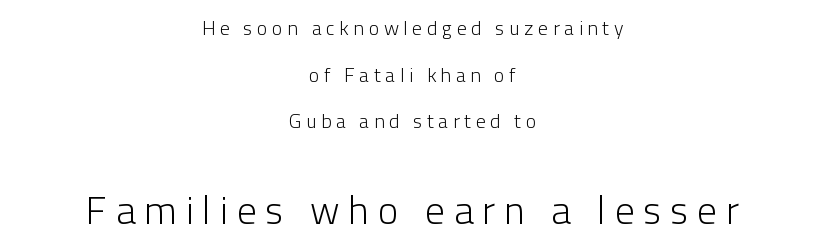
A quiet, ordinary-to-light weight characterises the typeface. One glance says open: line gaps are wider than usual. The face used here is proportionally spaced, like ordinary book or web type. What stands out about the letter spacing? Its width — letters are far apart. Glance below the letters and you will spot only blank space. Nothing sits at the stroke ends, so this counts as sans-serif.
